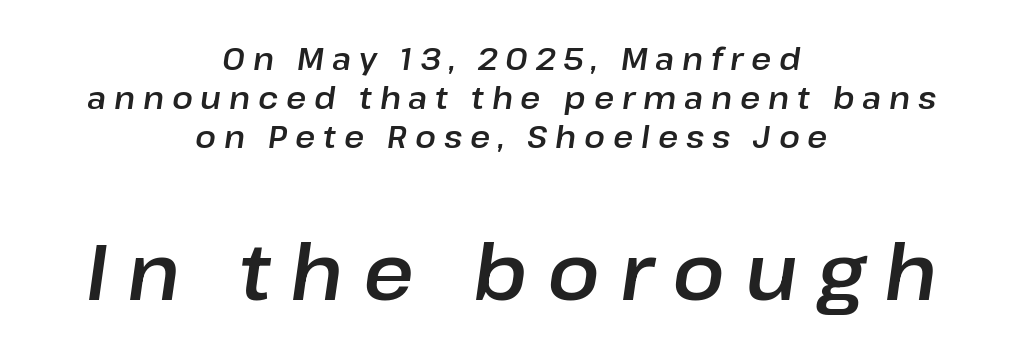
The image shows 78 px text type, italic (leaning right); set centered, normal line spacing (1.26x), unusually wide letter spacing (+0.25 em), not underlined; the second (bottom) block is 2.52x larger; low stroke contrast and a medium x-height.
